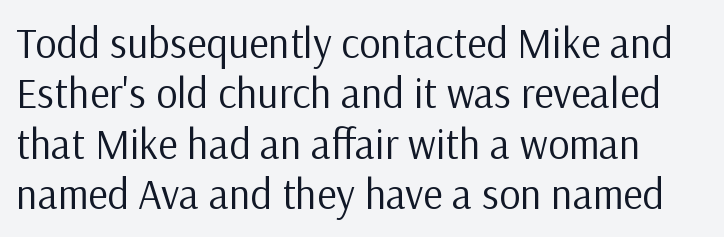
Q: Is the text bold? A: No.
Q: Is the text italic (slanted)? A: No, it is upright.
Q: Is the typeface a serif or a sans-serif typeface? A: Sans-serif.
Q: Is the text underlined? A: No.
Q: Is the spacing between letters normal or unusually wide? A: Normal.
Q: Width (condensed, normal, or wide)? A: Normal.
Q: Stroke contrast? A: Low.
Q: x-height? A: Medium.
Q: Monospaced? A: No.
